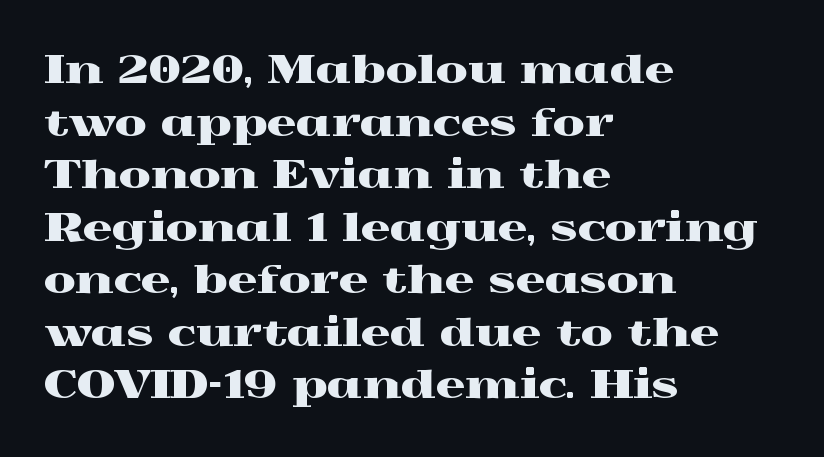
You can tell it's not italic because the verticals are truly vertical. Check where the strokes stop: tiny serifs finish them off. Do the characters align in a grid? No, the font is proportional. Where is the straight margin? On the left. The vertical gap from one line to the next is medium. Students, note that the glyphs here touch the page at normal intervals.
